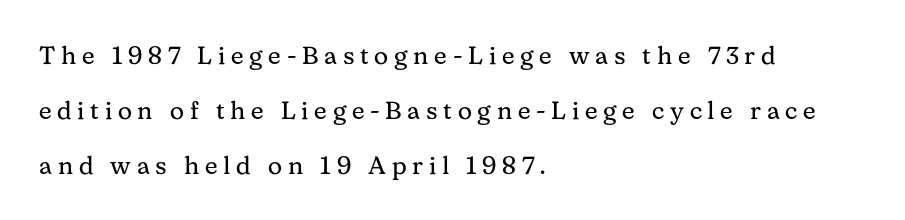
Q: Is the text bold? A: No.
Q: Is the text italic (slanted)? A: No, it is upright.
Q: Is the text underlined? A: No.
Q: How is the paragraph aligned? A: Left-aligned.
Q: Is the spacing between letters normal or unusually wide? A: Unusually wide.
Q: Is the spacing between lines tight, normal or loose? A: Loose.
